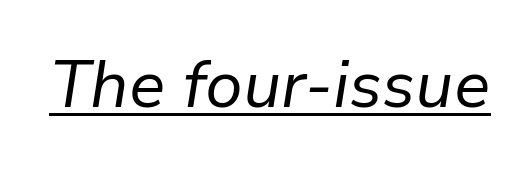
The image shows 65 px regular-weight type, italic (leaning right); set normal letter spacing, underlined; low stroke contrast and a medium x-height.
